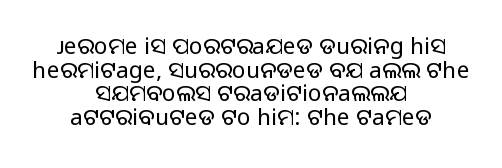
{"italic": "no", "bold": "no", "underline": "no", "align": "center", "line_spacing": "tight", "line_spacing_ratio": 1.03, "letter_spacing": "normal", "letter_spacing_em": 0.0, "glyph_px": 23}
